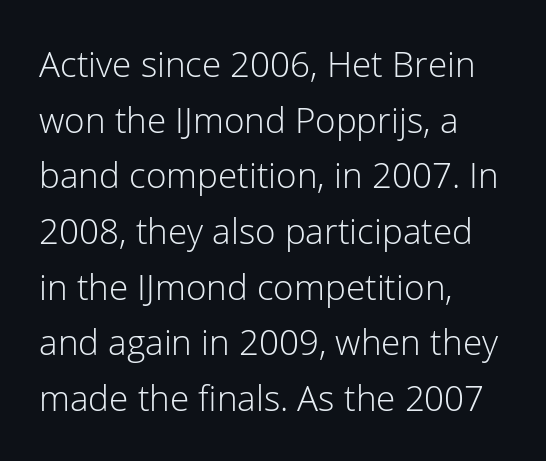
The image shows 35 px light sans-serif type, upright; set left-aligned, normal line spacing (1.59x), normal letter spacing, not underlined; low stroke contrast and a medium x-height.
